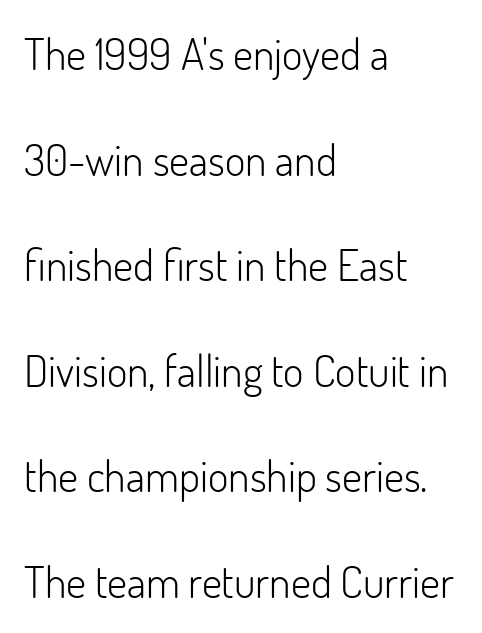
Q: Is the text bold? A: No.
Q: Is the text italic (slanted)? A: No, it is upright.
Q: Is the typeface a serif or a sans-serif typeface? A: Sans-serif.
Q: Is the text underlined? A: No.
Q: How is the paragraph aligned? A: Left-aligned.
Q: Is the spacing between letters normal or unusually wide? A: Normal.
Q: Is the spacing between lines tight, normal or loose? A: Loose.
Q: Width (condensed, normal, or wide)? A: Normal.
Q: Stroke contrast? A: Low.
Q: x-height? A: Small.
Q: Monospaced? A: No.
